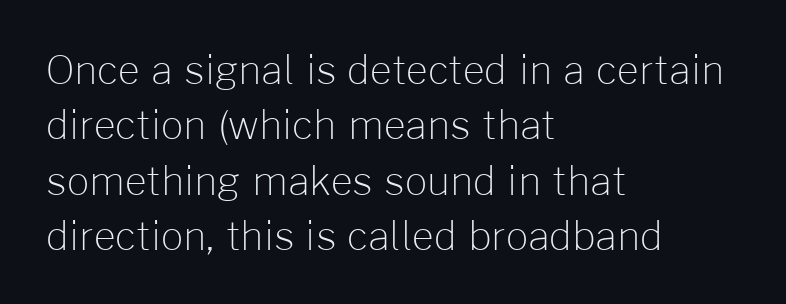
The image shows 39 px light sans-serif type, upright; set left-aligned, normal line spacing (1.42x), normal letter spacing, not underlined; low stroke contrast and a medium x-height.
